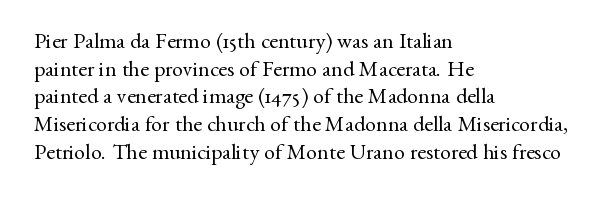
The typeface has the unassuming heft of standard copy or less. Vertical strokes here are truly vertical. A clean baseline with only descenders dipping below it. Default kerning and tracking; the words read as compact shapes.
